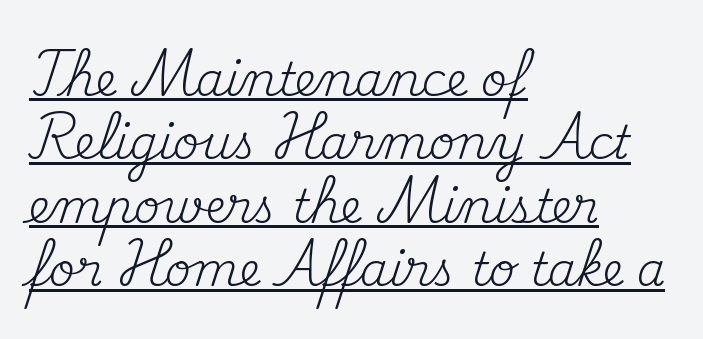
{"serif": "yes", "bold": "no", "weight": "regular", "width": "normal", "stroke_contrast": "medium", "x_height": "small", "monospaced": "no", "underline": "yes", "align": "left", "line_spacing": "normal", "line_spacing_ratio": 1.38, "letter_spacing": "normal", "letter_spacing_em": 0.0, "glyph_px": 46}
